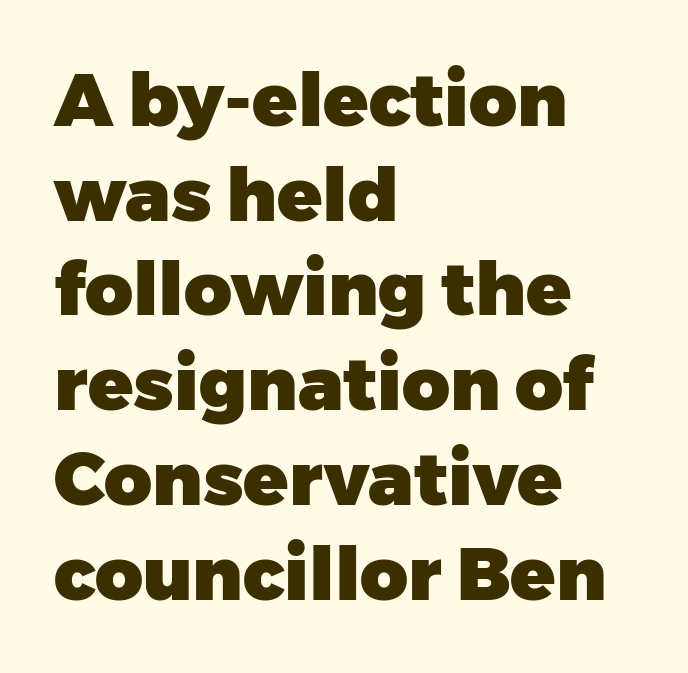
The image shows 74 px heavy sans-serif type, upright; set left-aligned, normal line spacing (1.28x), normal letter spacing, not underlined; low stroke contrast and a medium x-height.
